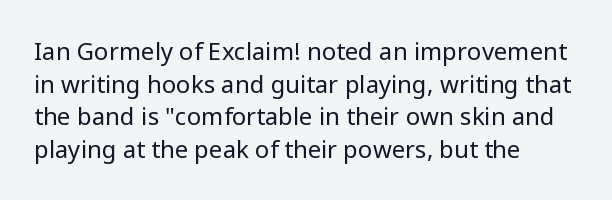
Q: Is the text bold? A: No.
Q: Is the text italic (slanted)? A: No, it is upright.
Q: Is the text underlined? A: No.
Q: How is the paragraph aligned? A: Left-aligned.
Q: Is the spacing between letters normal or unusually wide? A: Normal.
Q: Is the spacing between lines tight, normal or loose? A: Normal.
